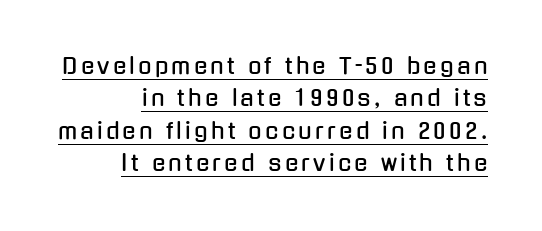
The lettering stays uniformly vertical, giving the passage a roman look. What decoration does the sample have? An underline. Horizontal bands of white between lines are of average thickness. Horizontally, the lines are justified to the trailing edge only.
